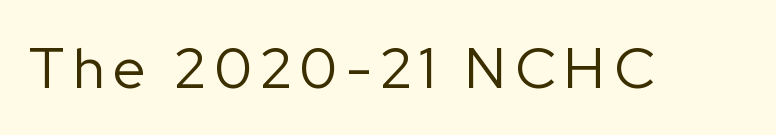
Q: Is the text bold? A: No.
Q: Is the text italic (slanted)? A: No, it is upright.
Q: Is the typeface a serif or a sans-serif typeface? A: Sans-serif.
Q: Is the text underlined? A: No.
Q: Width (condensed, normal, or wide)? A: Normal.
Q: Stroke contrast? A: Low.
Q: x-height? A: Medium.
Q: Monospaced? A: No.
